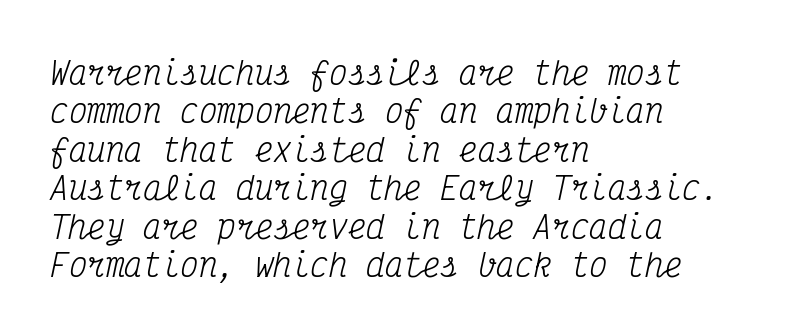
{"serif": "yes", "italic": "yes", "lean": "right", "slant_degrees": 12, "bold": "no", "weight": "regular", "width": "condensed", "stroke_contrast": "medium", "x_height": "medium", "monospaced": "yes", "underline": "no", "align": "left", "line_spacing_ratio": 1.24, "letter_spacing": "normal", "letter_spacing_em": 0.0, "glyph_px": 31}
